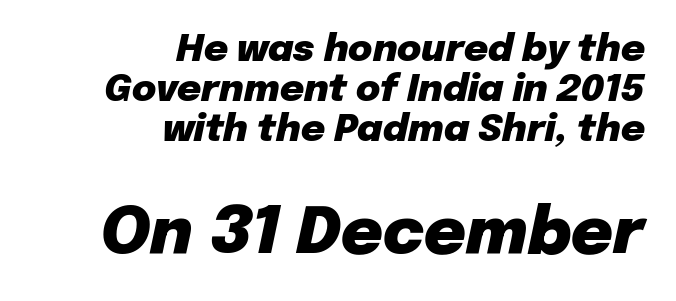
{"italic": "yes", "lean": "right", "slant_degrees": 12, "bold": "yes", "weight": "heavy", "width": "normal", "stroke_contrast": "low", "x_height": "medium", "monospaced": "no", "underline": "no", "align": "right", "line_spacing": "tight", "line_spacing_ratio": 1.08, "letter_spacing": "normal", "letter_spacing_em": 0.0, "larger_block": "second", "size_ratio": 1.73, "glyph_px": 64}
